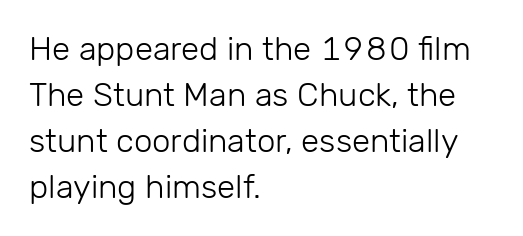
Here the glyphs are tracked normally, forming tight word shapes. The strip under each line holds only bare page. In terms of leading, this rendering sits right in the middle. Bold? No — there's no thickening of the strokes. Caption: multi-line text, flush left, ragged right. In terms of letterform style, serifs are entirely absent.
